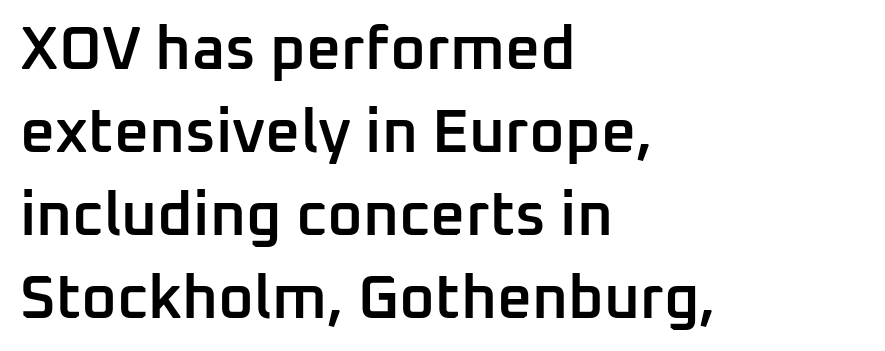
{"serif": "no", "italic": "no", "bold": "semi", "weight": "semibold", "width": "normal", "stroke_contrast": "low", "x_height": "medium", "monospaced": "no", "underline": "no", "align": "left", "line_spacing": "normal", "line_spacing_ratio": 1.36, "letter_spacing": "normal", "letter_spacing_em": 0.0, "glyph_px": 61}
